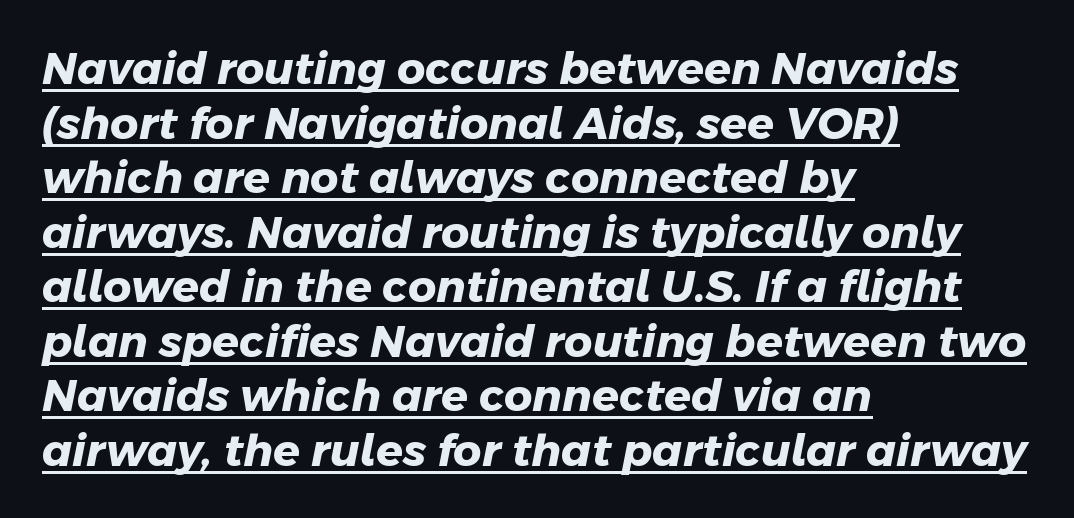
Q: Is the text bold? A: Yes.
Q: Is the typeface a serif or a sans-serif typeface? A: Sans-serif.
Q: Is the text underlined? A: Yes.
Q: How is the paragraph aligned? A: Left-aligned.
Q: Is the spacing between letters normal or unusually wide? A: Normal.
Q: Width (condensed, normal, or wide)? A: Normal.
Q: Stroke contrast? A: Low.
Q: x-height? A: Medium.
Q: Monospaced? A: No.
